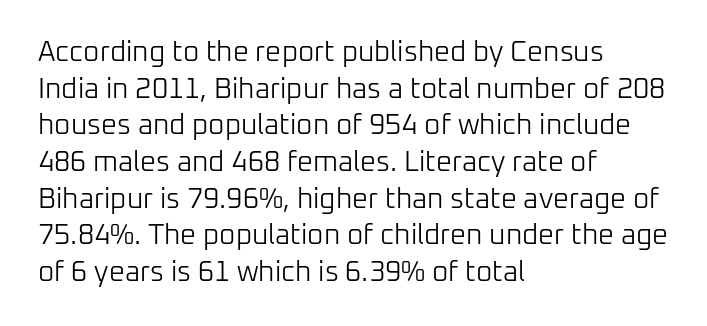
Nothing sits at the stroke ends, so this counts as sans-serif. Do the characters align in a grid? No, the font is proportional. Between one letter and the next there's only the usual sliver of space. Rendered with straight, roman letterforms. Glance below the letters and you will spot only blank space. Is this a heavy cut? Hardly; it is regular or lighter.
